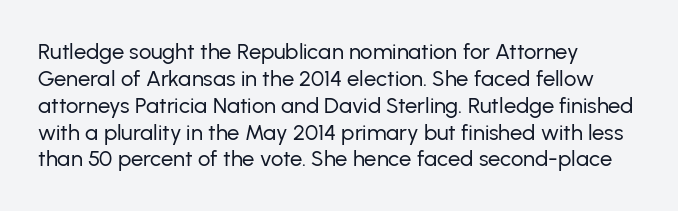
The image shows 22 px text type, upright; set left-aligned, line spacing 1.22x, normal letter spacing, not underlined.
